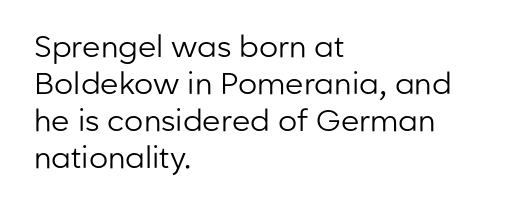
Q: Is the text bold? A: No.
Q: Is the text italic (slanted)? A: No, it is upright.
Q: Is the typeface a serif or a sans-serif typeface? A: Sans-serif.
Q: Is the text underlined? A: No.
Q: How is the paragraph aligned? A: Left-aligned.
Q: Is the spacing between letters normal or unusually wide? A: Normal.
Q: Width (condensed, normal, or wide)? A: Normal.
Q: Stroke contrast? A: Low.
Q: x-height? A: Medium.
Q: Monospaced? A: No.
